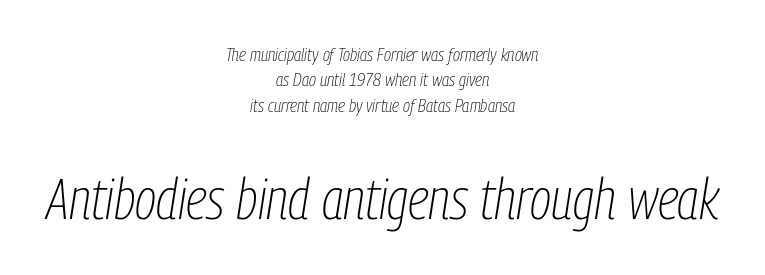
{"italic": "yes", "lean": "right", "slant_degrees": 9, "bold": "no", "weight": "thin", "width": "condensed", "stroke_contrast": "low", "x_height": "medium", "monospaced": "no", "underline": "no", "align": "center", "line_spacing": "normal", "line_spacing_ratio": 1.33, "letter_spacing": "normal", "letter_spacing_em": 0.0, "larger_block": "second", "size_ratio": 3.0, "glyph_px": 57}
